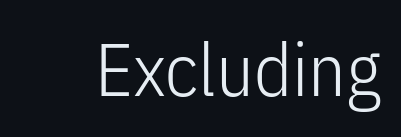
Each word holds together tightly as a unit, with standard inter-letter gaps. The weight would be labelled regular, book, light, or lighter still. Here the designer chose a conventional face with non-uniform glyph widths. This sample uses a sans-serif face. Only glyphs here, with clear space below each row. Ordinary non-slanted type is in use.
